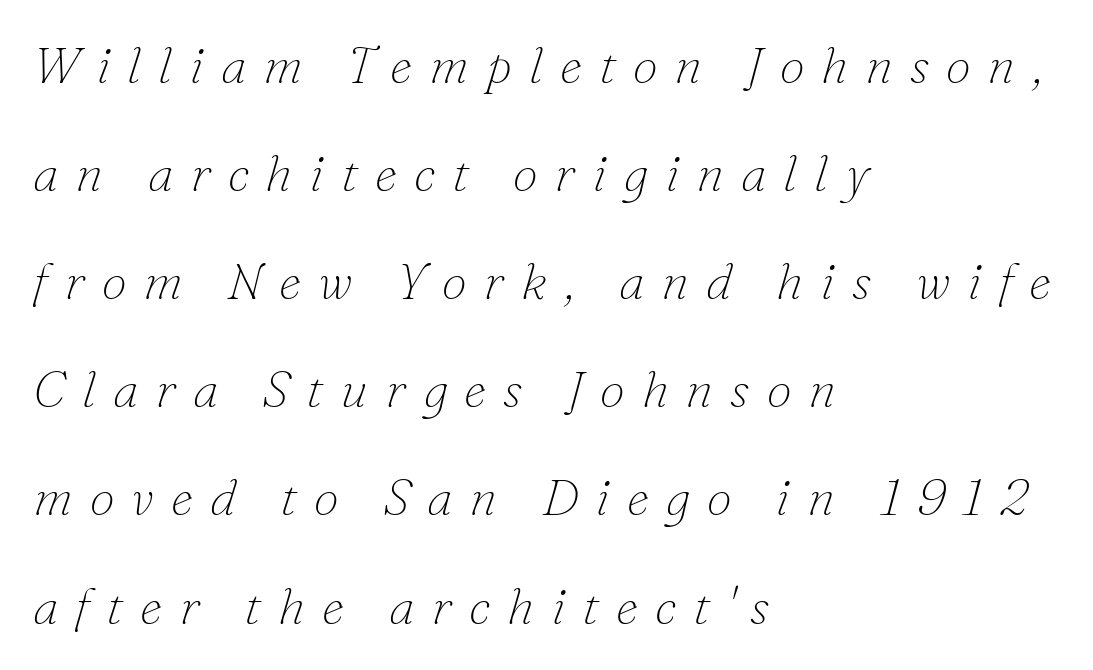
You can tell from the footed stems that serif type was used. These lines stand farther apart than default settings would place them. Each word looks stretched out because of the extra space between its letters. This reads as an unemphasized weight, regular at the heaviest.
